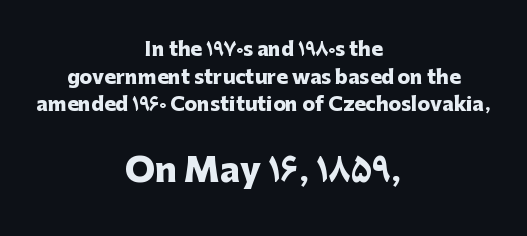
The image shows 33 px heavy sans-serif type, upright; set centered, normal line spacing (1.46x), normal letter spacing, not underlined; the second (bottom) block is 1.74x larger; low stroke contrast and a medium x-height.
